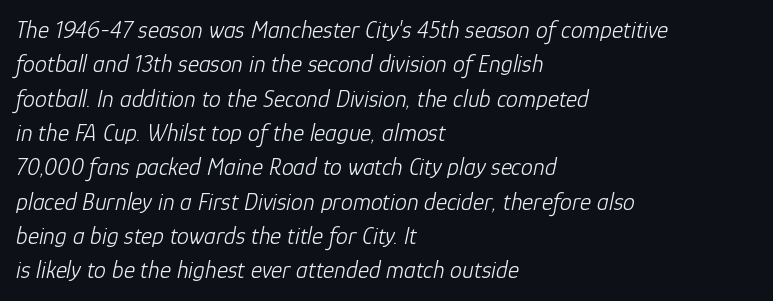
Q: Is the text bold? A: No.
Q: Is the text italic (slanted)? A: Yes, it leans right by about 12 degrees.
Q: Is the text underlined? A: No.
Q: How is the paragraph aligned? A: Left-aligned.
Q: Is the spacing between letters normal or unusually wide? A: Normal.
Q: Is the spacing between lines tight, normal or loose? A: Normal.
